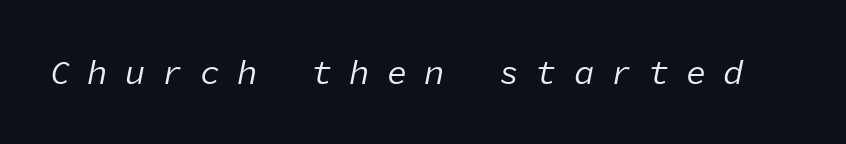
Q: Is the text bold? A: No.
Q: Is the text italic (slanted)? A: Yes, it leans right by about 11 degrees.
Q: Is the text underlined? A: No.
Q: Is the spacing between letters normal or unusually wide? A: Unusually wide.
Q: Width (condensed, normal, or wide)? A: Normal.
Q: Stroke contrast? A: Low.
Q: x-height? A: Medium.
Q: Monospaced? A: Yes.
